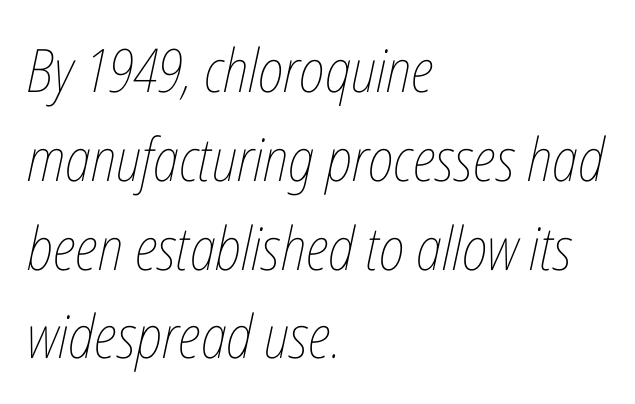
Q: Is the text bold? A: No.
Q: Is the text italic (slanted)? A: Yes, it leans right by about 12 degrees.
Q: Is the text underlined? A: No.
Q: How is the paragraph aligned? A: Left-aligned.
Q: Is the spacing between letters normal or unusually wide? A: Normal.
Q: Is the spacing between lines tight, normal or loose? A: Normal.
Q: Width (condensed, normal, or wide)? A: Condensed.
Q: Stroke contrast? A: Low.
Q: x-height? A: Medium.
Q: Monospaced? A: No.
